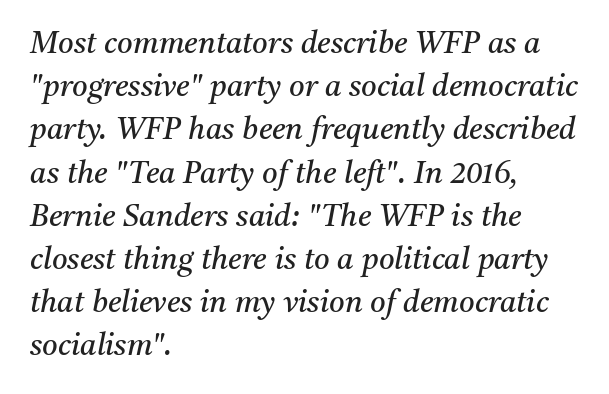
Q: Is the text bold? A: No.
Q: Is the text italic (slanted)? A: Yes, it leans right by about 11 degrees.
Q: Is the typeface a serif or a sans-serif typeface? A: Serif.
Q: Is the text underlined? A: No.
Q: How is the paragraph aligned? A: Left-aligned.
Q: Is the spacing between letters normal or unusually wide? A: Normal.
Q: Is the spacing between lines tight, normal or loose? A: Normal.
Q: Width (condensed, normal, or wide)? A: Normal.
Q: Stroke contrast? A: Medium.
Q: x-height? A: Medium.
Q: Monospaced? A: No.
